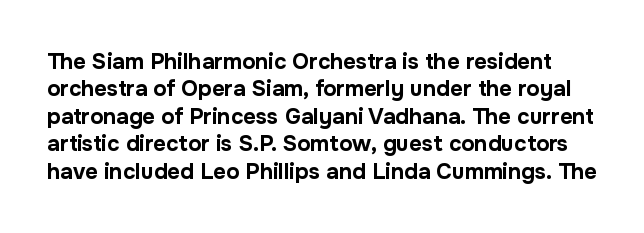
The image shows 22 px bold type, upright; set normal line spacing (1.25x), normal letter spacing, not underlined.
